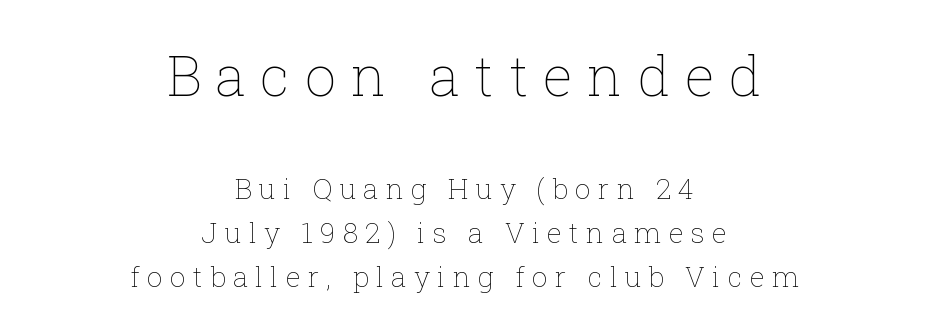
{"italic": "no", "bold": "no", "weight": "thin", "width": "normal", "stroke_contrast": "low", "x_height": "medium", "monospaced": "no", "underline": "no", "align": "center", "line_spacing": "normal", "line_spacing_ratio": 1.56, "letter_spacing": "wide", "letter_spacing_em": 0.26, "larger_block": "first", "size_ratio": 2.0, "glyph_px": 56}
